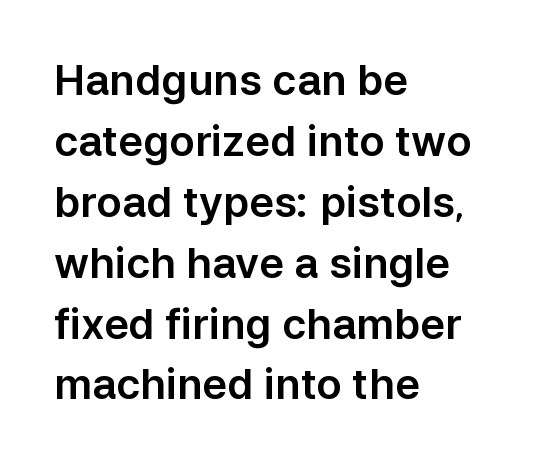
Q: Is the text italic (slanted)? A: No, it is upright.
Q: Is the typeface a serif or a sans-serif typeface? A: Sans-serif.
Q: Is the text underlined? A: No.
Q: How is the paragraph aligned? A: Left-aligned.
Q: Is the spacing between letters normal or unusually wide? A: Normal.
Q: Is the spacing between lines tight, normal or loose? A: Normal.
Q: Width (condensed, normal, or wide)? A: Normal.
Q: Stroke contrast? A: Low.
Q: x-height? A: Medium.
Q: Monospaced? A: No.
